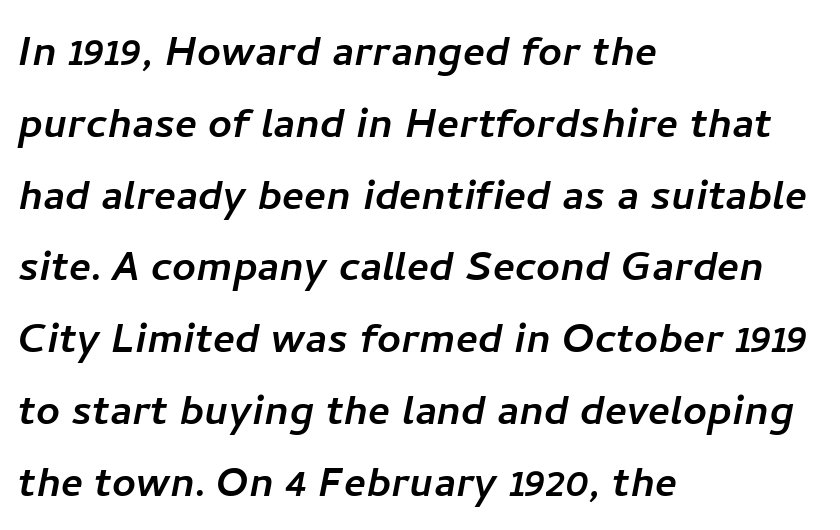
The image shows 52 px sans-serif type; set left-aligned, normal line spacing (1.38x), normal letter spacing, not underlined; low stroke contrast and a medium x-height.
